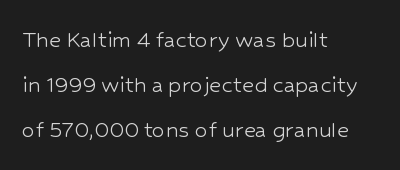
{"italic": "no", "bold": "no", "underline": "no", "align": "left", "line_spacing_ratio": 1.74, "letter_spacing": "normal", "letter_spacing_em": 0.0, "glyph_px": 26}
